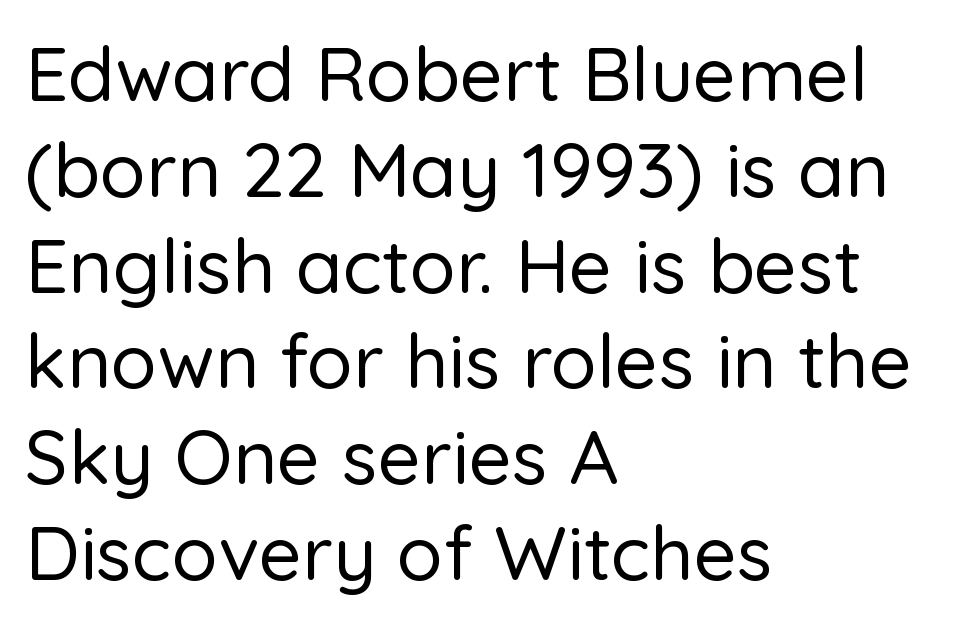
The image shows 76 px sans-serif type, upright; set left-aligned, normal line spacing (1.26x), normal letter spacing, not underlined; low stroke contrast and a medium x-height.
